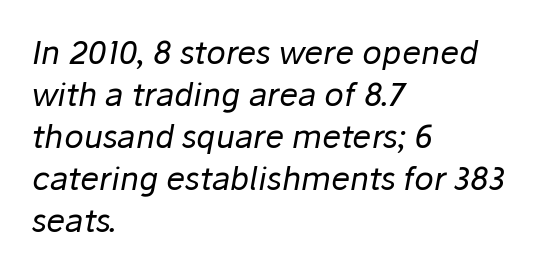
Q: Is the text bold? A: No.
Q: Is the text italic (slanted)? A: Yes, it leans right by about 10 degrees.
Q: Is the text underlined? A: No.
Q: How is the paragraph aligned? A: Left-aligned.
Q: Is the spacing between letters normal or unusually wide? A: Normal.
Q: Is the spacing between lines tight, normal or loose? A: Normal.
Q: Width (condensed, normal, or wide)? A: Normal.
Q: Stroke contrast? A: Low.
Q: x-height? A: Medium.
Q: Monospaced? A: No.
